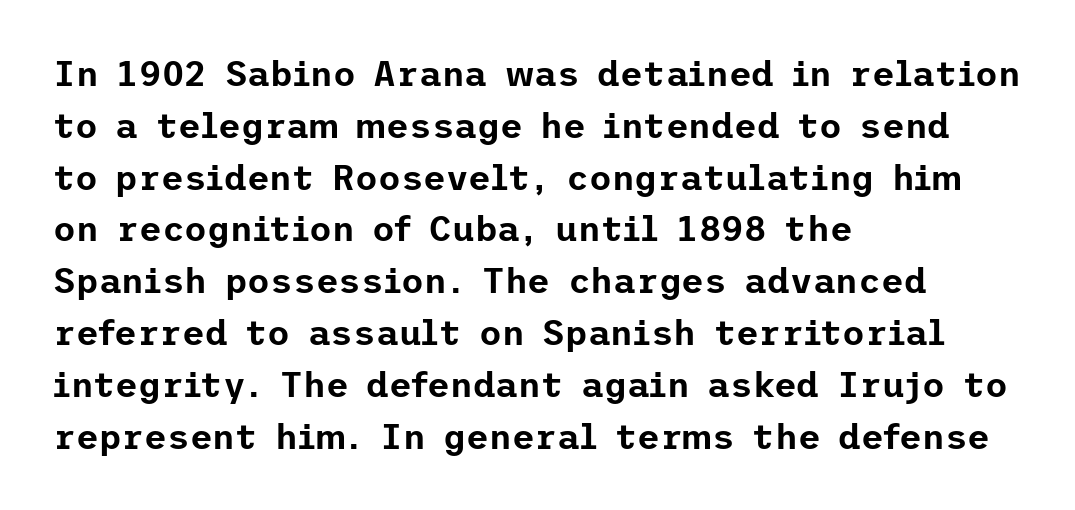
The tracking reads as untouched default to a designer's eye. Look at the bottom of the vertical strokes: they stop flat, with no serifs. Italic? Not at all — the glyphs are vertical. This block has exactly the height ordinary leading produces. A student would call this left alignment; a typographer would say flush left, rag right.
